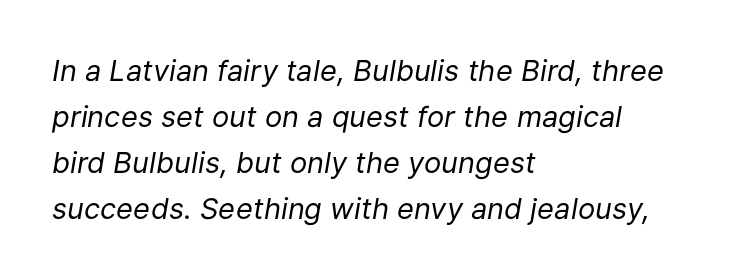
The words here are not underlined. The line texture is even and compact thanks to regular tracking. Does the leading feel generous? No, just average. Counters stay open thanks to moderate or lighter strokes.
